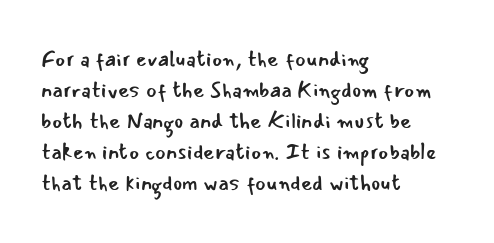
The words here are not underlined. Default kerning and tracking; the words read as compact shapes. The paragraph shown leans on its left margin. Posture: straight, roman, zero tilt. Vertical stems look standard width or narrower in stroke. Vertical spacing — default.
